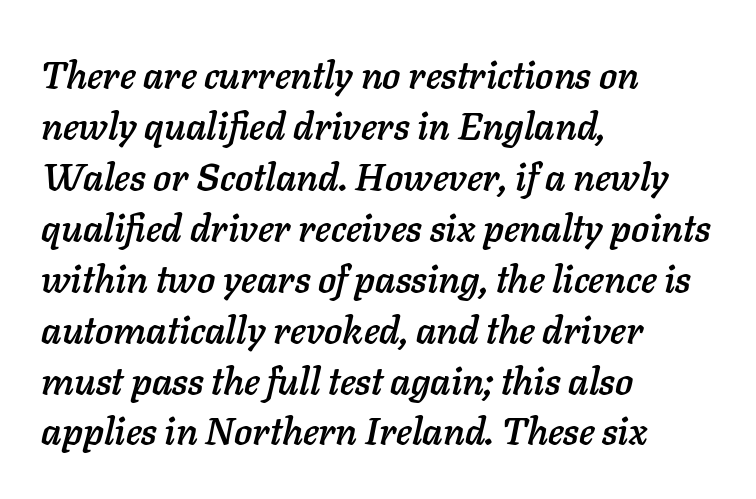
The image shows 38 px text type, italic (leaning right); set left-aligned, normal line spacing (1.34x), normal letter spacing, not underlined; low stroke contrast and a medium x-height.
